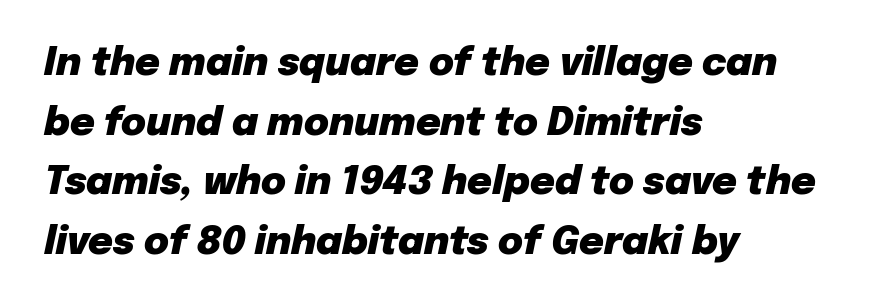
Q: Is the text bold? A: Yes.
Q: Is the text italic (slanted)? A: Yes, it leans right by about 12 degrees.
Q: Is the text underlined? A: No.
Q: How is the paragraph aligned? A: Left-aligned.
Q: Is the spacing between letters normal or unusually wide? A: Normal.
Q: Is the spacing between lines tight, normal or loose? A: Normal.
Q: Width (condensed, normal, or wide)? A: Normal.
Q: Stroke contrast? A: Low.
Q: x-height? A: Medium.
Q: Monospaced? A: No.
